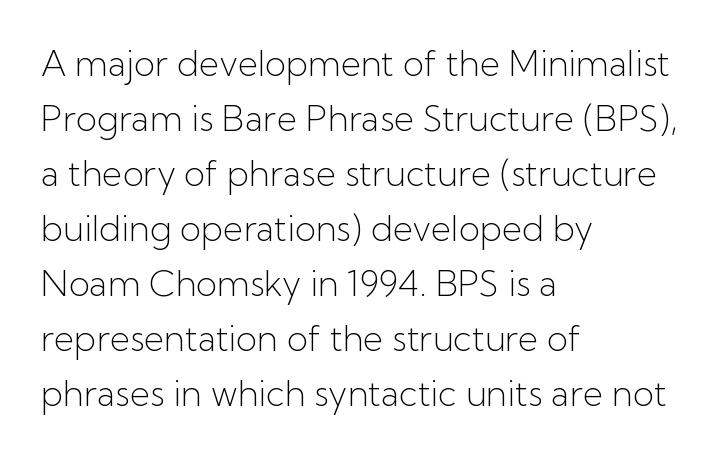
The characters display no serif detailing; their extremities are plain. Default kerning and tracking; the words read as compact shapes. The specimen reads as upright at a glance. The compositor pushed each line to the left boundary. Regarding leading, the lines here are spaced in the standard way. This reads as an unemphasized weight, regular at the heaviest.
